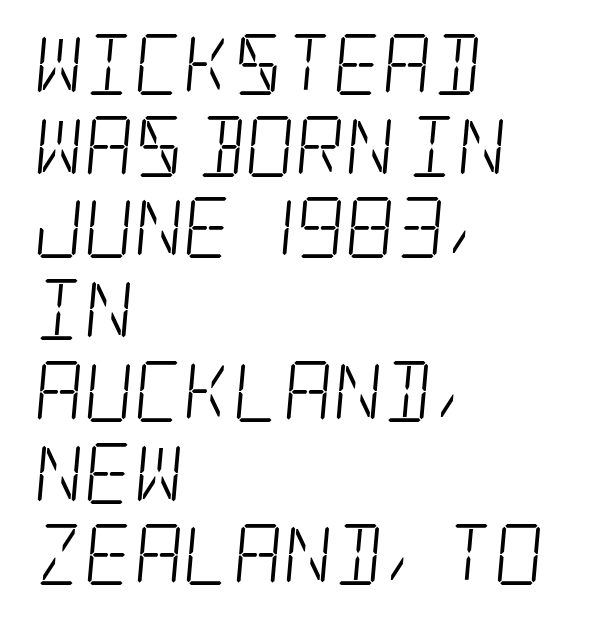
This sample is left-justified, so line endings fall wherever the words run out. Old-style or modern, the face here clearly has serifs. The gaps between neighbouring characters are ordinary and unremarkable. Stroke mass is kept to a normal reading level or below. Does the leading feel generous? No, just average.
